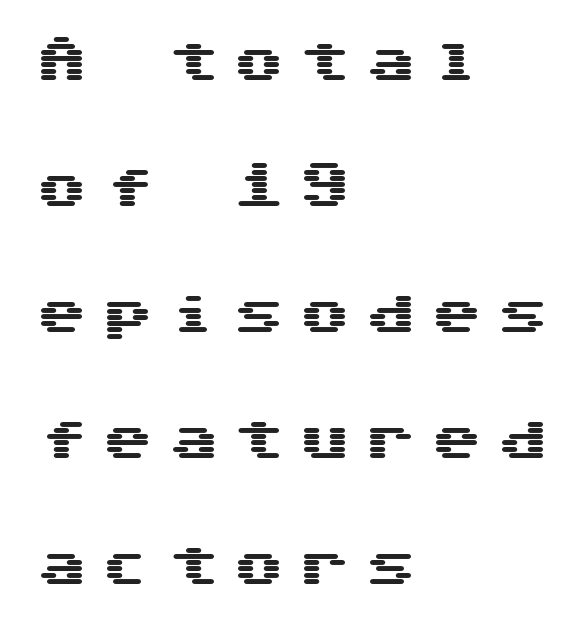
Q: Is the text italic (slanted)? A: No, it is upright.
Q: Is the typeface a serif or a sans-serif typeface? A: Sans-serif.
Q: Is the text underlined? A: No.
Q: How is the paragraph aligned? A: Left-aligned.
Q: Is the spacing between letters normal or unusually wide? A: Unusually wide.
Q: Is the spacing between lines tight, normal or loose? A: Loose.
Q: Width (condensed, normal, or wide)? A: Wide.
Q: Stroke contrast? A: Medium.
Q: x-height? A: Medium.
Q: Monospaced? A: Yes.
